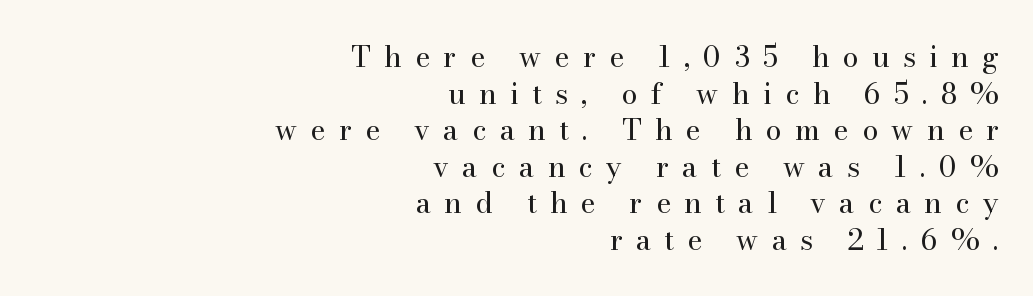
The image shows 29 px regular-weight serif type, upright; set right-aligned, normal line spacing (1.26x), unusually wide letter spacing (+0.46 em), not underlined; high stroke contrast and a small x-height.
